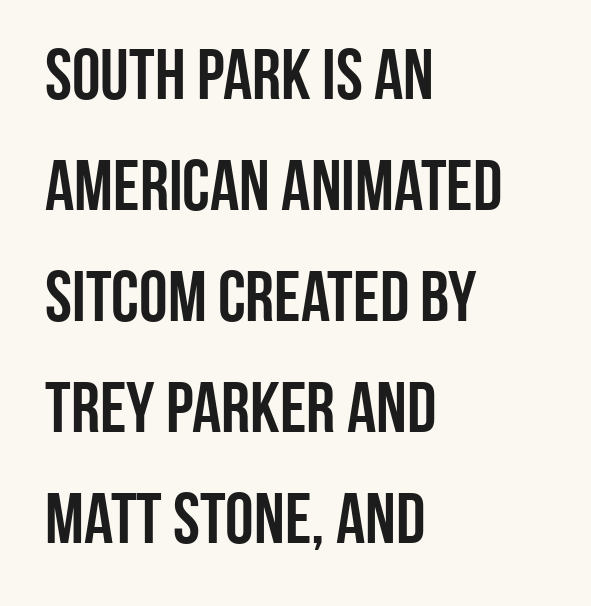
All the whitespace from short lines collects on the right. Beneath every word, the page is bare. This sample keeps an unexceptional amount of space between lines. You could call the tracking neutral — neither tight nor loose.
